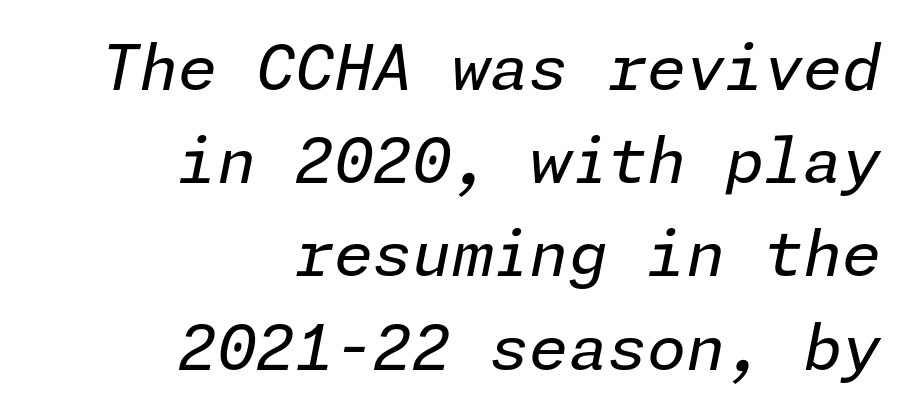
The gaps between neighbouring characters are ordinary and unremarkable. Where is the straight margin? On the right. The designer left line spacing at the default. The baseline area is clear. In terms of posture, this sample is oblique.
